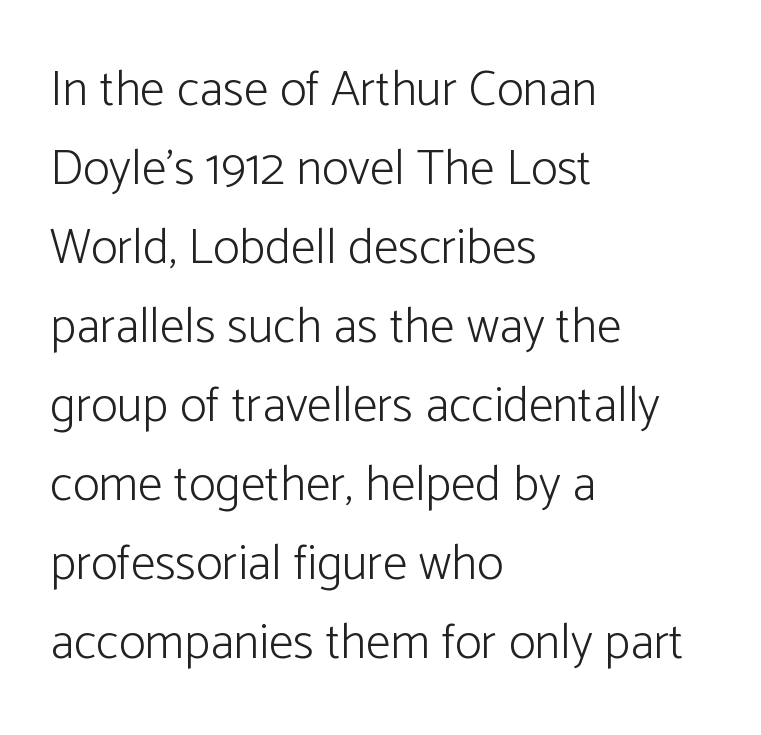
The area under the type is left untouched. This sample is left-justified, so line endings fall wherever the words run out. Caption: standard tracking, unaltered. Does the lettering tilt? It doesn't — this is upright. Each stroke keeps to a modest, everyday thickness or less.
